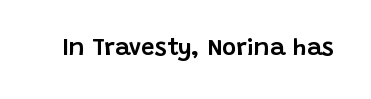
{"italic": "no", "underline": "no", "letter_spacing": "normal", "letter_spacing_em": 0.0, "glyph_px": 24}
